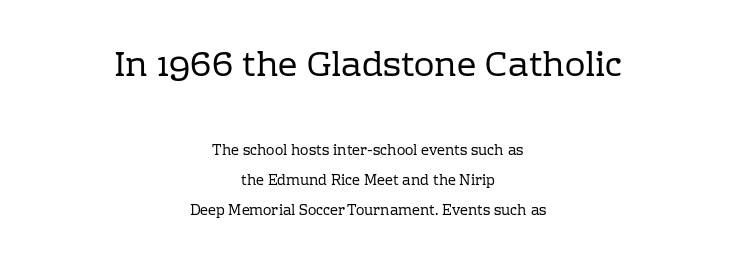
Each line is balanced around a shared central axis. The lettering holds an erect, upright posture throughout. The rendering uses natural spacing where letterforms have individual widths. These lines keep a tight, regular rhythm from letter to letter. The upper block of text is set noticeably larger than the block beneath it.
